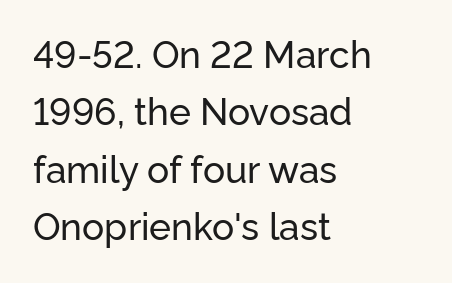
Q: Is the text italic (slanted)? A: No, it is upright.
Q: Is the typeface a serif or a sans-serif typeface? A: Sans-serif.
Q: Is the text underlined? A: No.
Q: How is the paragraph aligned? A: Left-aligned.
Q: Is the spacing between letters normal or unusually wide? A: Normal.
Q: Is the spacing between lines tight, normal or loose? A: Normal.
Q: Width (condensed, normal, or wide)? A: Normal.
Q: Stroke contrast? A: Low.
Q: x-height? A: Medium.
Q: Monospaced? A: No.
